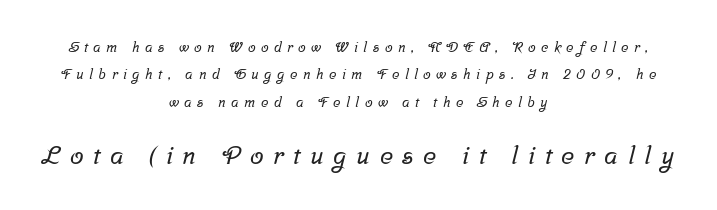
Q: Is the text underlined? A: No.
Q: How is the paragraph aligned? A: Centered.
Q: Is the spacing between letters normal or unusually wide? A: Unusually wide.
Q: Is the spacing between lines tight, normal or loose? A: Loose.
Q: Which block of text is set in a larger size, the first (top) or the second (bottom)? A: The second (bottom) one.
